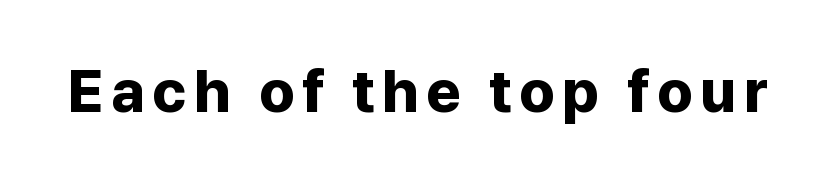
The image shows 60 px bold sans-serif type, upright; set not underlined; low stroke contrast and a medium x-height.
